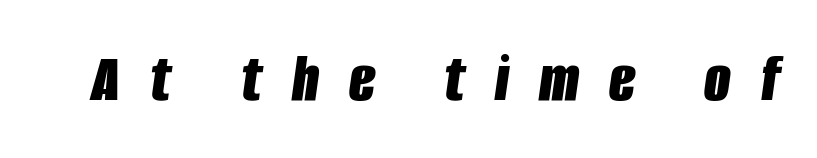
The image shows 69 px bold, condensed type, italic (leaning right); set unusually wide letter spacing (+0.43 em), not underlined; low stroke contrast and a large x-height.
